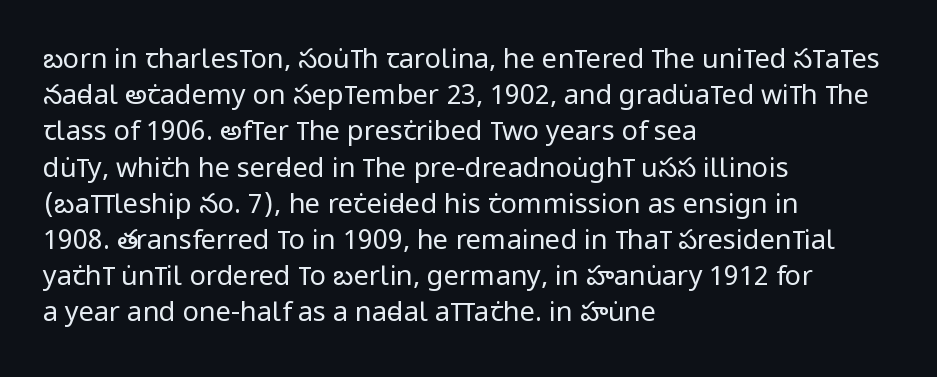
Q: Is the text bold? A: No.
Q: Is the text italic (slanted)? A: No, it is upright.
Q: Is the text underlined? A: No.
Q: How is the paragraph aligned? A: Left-aligned.
Q: Is the spacing between letters normal or unusually wide? A: Normal.
Q: Is the spacing between lines tight, normal or loose? A: Normal.
